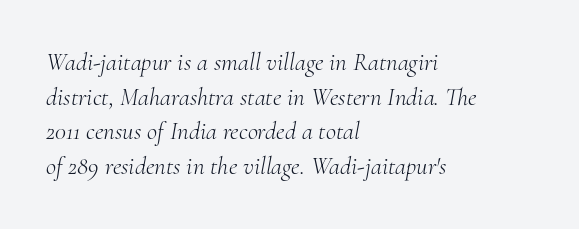
The image shows 25 px text type, italic (leaning right); set left-aligned, normal line spacing (1.39x), normal letter spacing, not underlined.
